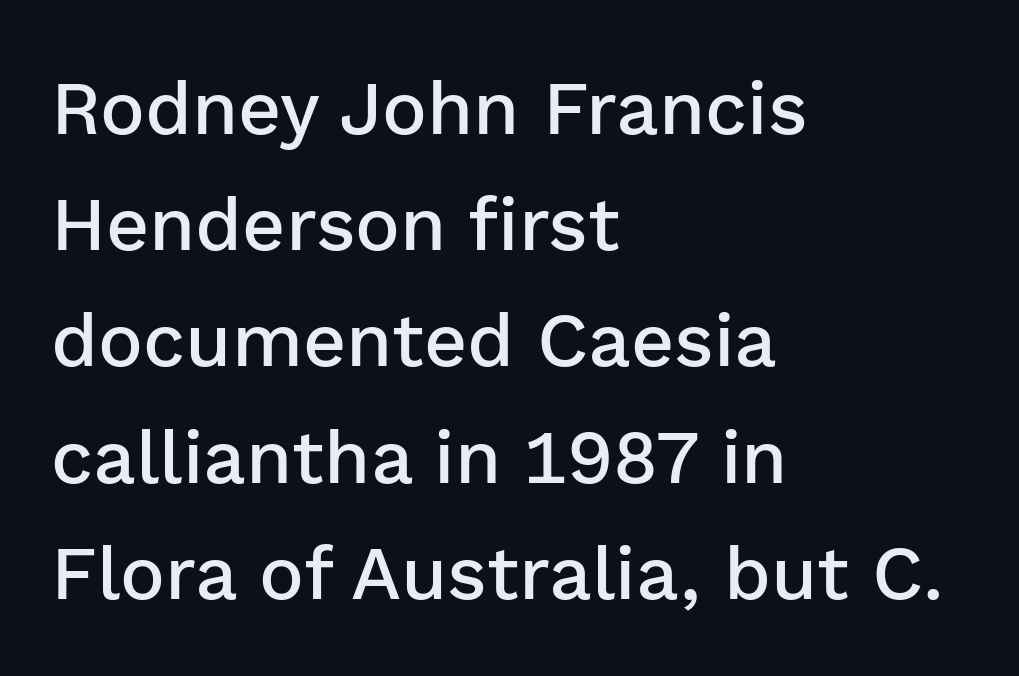
The image shows 75 px semibold sans-serif type, upright; set left-aligned, normal line spacing (1.55x), normal letter spacing, not underlined; low stroke contrast and a medium x-height.
